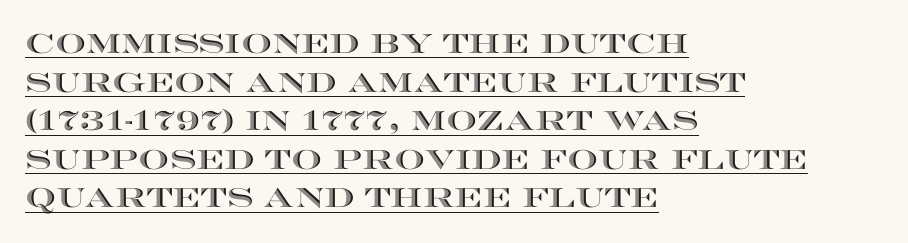
{"italic": "no", "underline": "yes", "align": "left", "line_spacing": "normal", "line_spacing_ratio": 1.43, "letter_spacing": "normal", "letter_spacing_em": 0.0, "glyph_px": 27}
